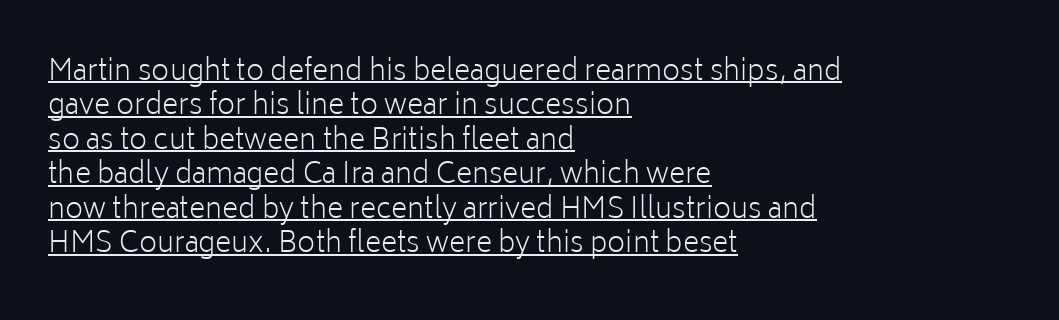
A typographer would call this underscored text. Notice how the stems are strictly vertical — no italics here. In terms of letterform style, serifs are entirely absent. Caption: multi-line text, flush left, ragged right. The horizontal fit of the characters is conventional and even. Stems and bowls with no extra thickness — not bold.
